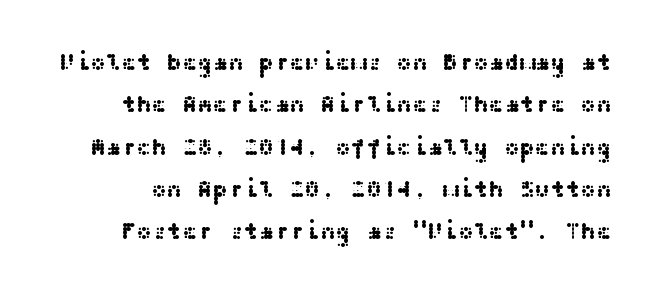
Q: Is the text italic (slanted)? A: No, it is upright.
Q: Is the text underlined? A: No.
Q: Is the spacing between letters normal or unusually wide? A: Normal.
